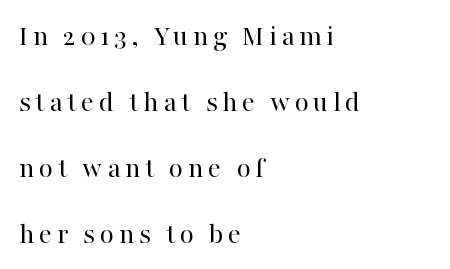
The axis of the letterforms is exactly vertical. The face used here is proportionally spaced, like ordinary book or web type. Line spacing here is loose. The strip under each line holds only bare page.
